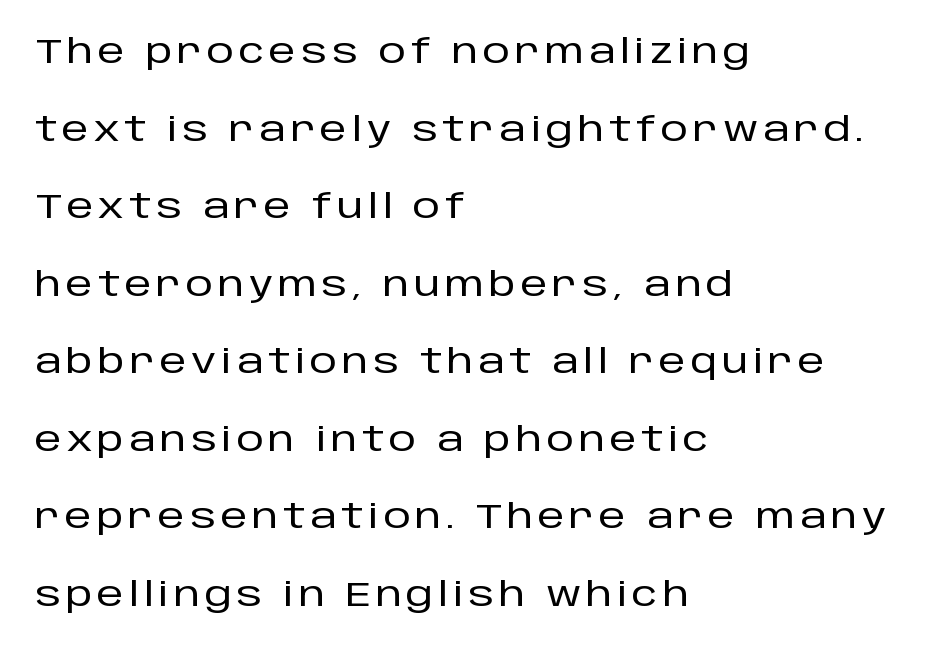
{"serif": "no", "italic": "no", "width": "normal", "stroke_contrast": "low", "x_height": "large", "monospaced": "no", "underline": "no", "align": "left", "line_spacing": "loose", "line_spacing_ratio": 2.28, "glyph_px": 34}
